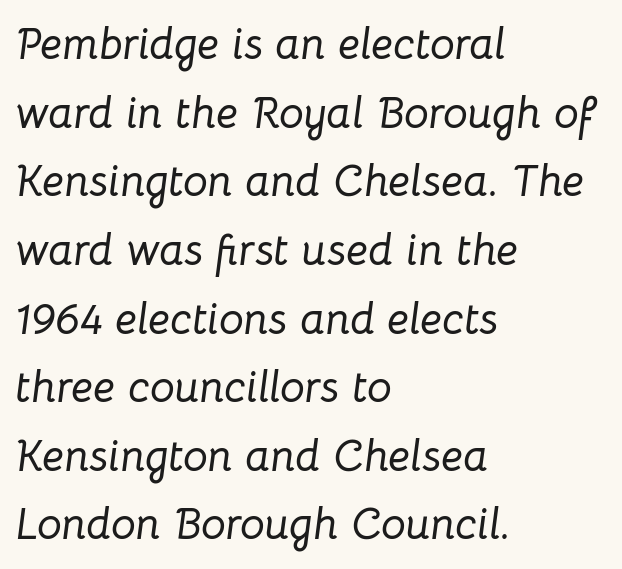
Q: Is the text italic (slanted)? A: Yes, it leans right by about 8 degrees.
Q: Is the text underlined? A: No.
Q: How is the paragraph aligned? A: Left-aligned.
Q: Is the spacing between letters normal or unusually wide? A: Normal.
Q: Is the spacing between lines tight, normal or loose? A: Normal.
Q: Width (condensed, normal, or wide)? A: Normal.
Q: Stroke contrast? A: Low.
Q: x-height? A: Medium.
Q: Monospaced? A: No.
